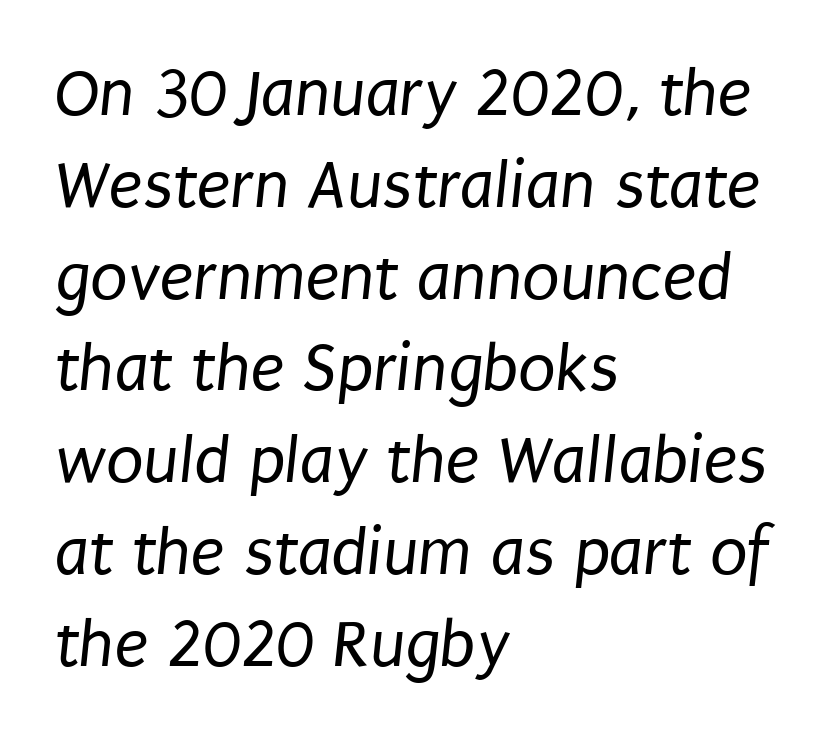
Q: Is the text bold? A: No.
Q: Is the typeface a serif or a sans-serif typeface? A: Sans-serif.
Q: Is the text underlined? A: No.
Q: How is the paragraph aligned? A: Left-aligned.
Q: Is the spacing between letters normal or unusually wide? A: Normal.
Q: Is the spacing between lines tight, normal or loose? A: Normal.
Q: Width (condensed, normal, or wide)? A: Condensed.
Q: Stroke contrast? A: Low.
Q: x-height? A: Large.
Q: Monospaced? A: No.
